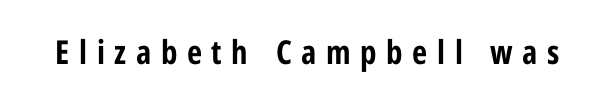
Decoration check: the copy has no underline. These lines were composed using upright roman letters. The letters advance in unequal steps, a hallmark of proportional type. This rendering widens character spacing well past its baseline value. Are there feet on the stems? There aren't — it's a sans. The passage shown is emphatically bold.
